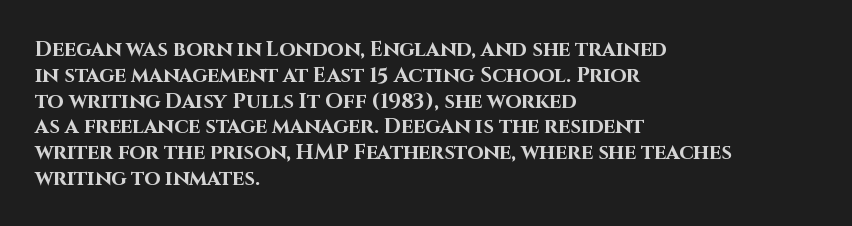
The image shows 21 px bold type, upright; set left-aligned, line spacing 1.23x, normal letter spacing, not underlined.
